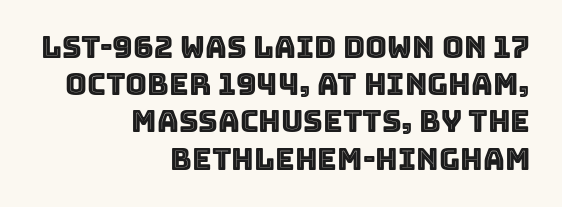
The image shows 30 px text type, upright; set right-aligned, line spacing 1.24x, normal letter spacing, not underlined; a large x-height.
